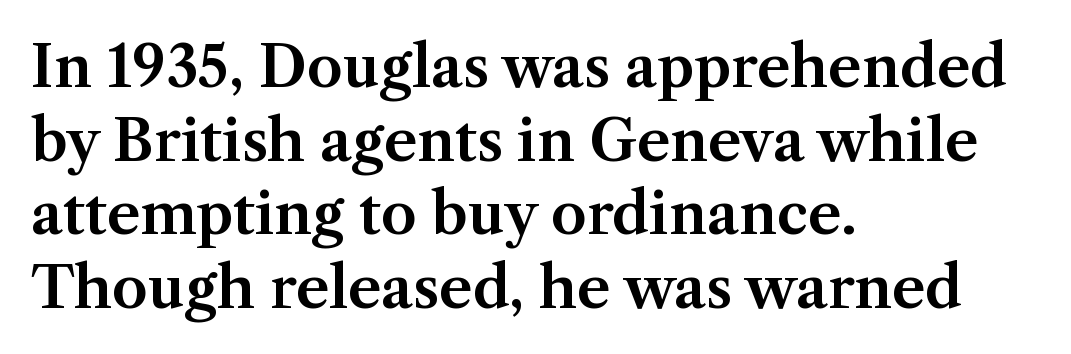
The image shows 57 px serif type, upright; set left-aligned, normal line spacing (1.29x), normal letter spacing, not underlined; medium stroke contrast and a medium x-height.
